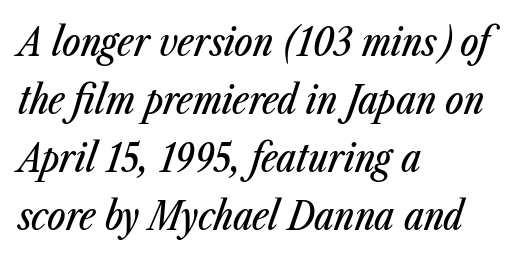
{"italic": "yes", "lean": "right", "slant_degrees": 23, "width": "condensed", "stroke_contrast": "low", "x_height": "medium", "monospaced": "no", "underline": "no", "align": "left", "line_spacing": "normal", "line_spacing_ratio": 1.49, "letter_spacing": "normal", "letter_spacing_em": 0.0, "glyph_px": 39}
